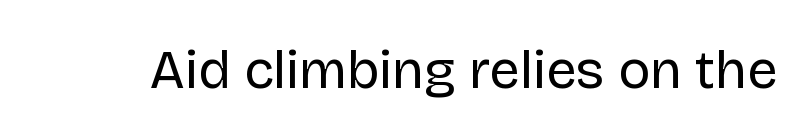
{"serif": "no", "italic": "no", "bold": "no", "weight": "regular", "width": "normal", "stroke_contrast": "low", "x_height": "large", "monospaced": "no", "underline": "no", "letter_spacing": "normal", "letter_spacing_em": 0.0, "glyph_px": 54}
